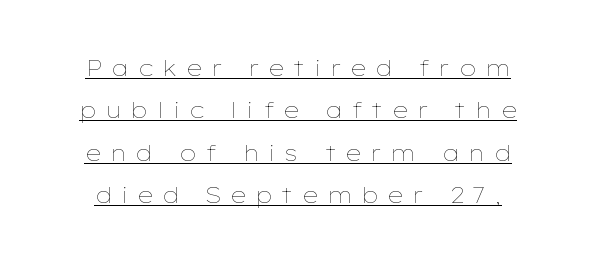
{"italic": "no", "bold": "no", "underline": "yes", "line_spacing": "loose", "line_spacing_ratio": 1.93, "letter_spacing": "wide", "letter_spacing_em": 0.39, "glyph_px": 22}
